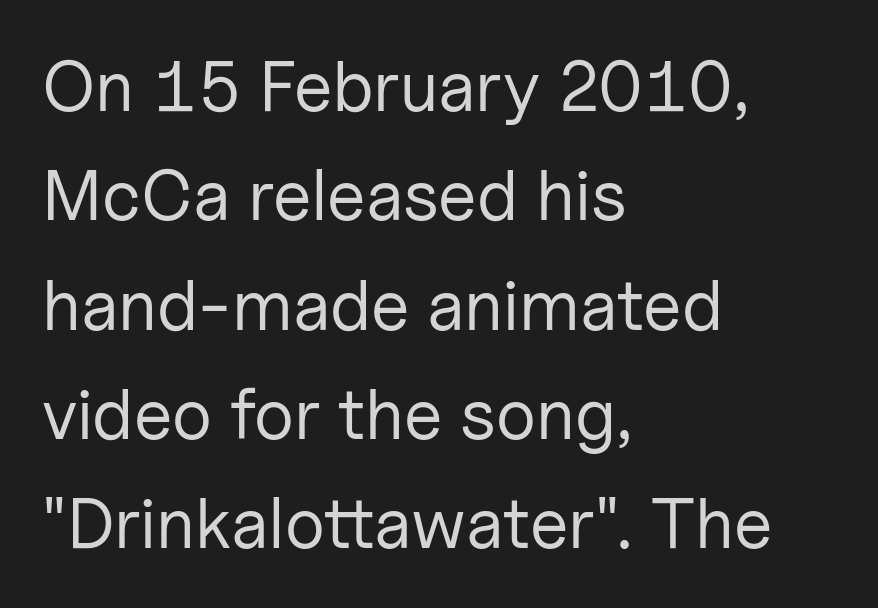
Regarding serifs, this sample does without them. The rendering keeps characters at their native spacing. Note the varied advance widths — an 'i' is clearly narrower than an 'm'. The paragraph has a hard left edge and a soft right edge. The face looks like a standard text weight, possibly lighter.
